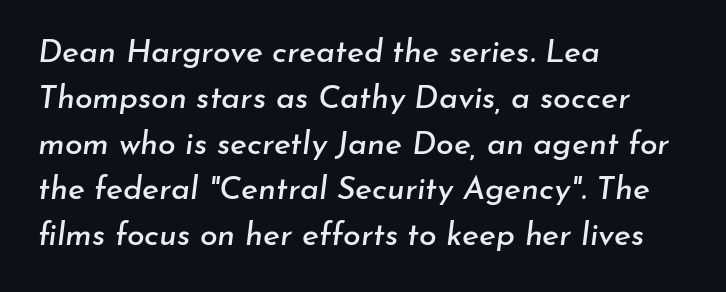
{"italic": "yes", "lean": "right", "slant_degrees": 7, "width": "normal", "stroke_contrast": "low", "x_height": "small", "monospaced": "no", "underline": "no", "align": "left", "line_spacing": "normal", "line_spacing_ratio": 1.43, "letter_spacing": "normal", "letter_spacing_em": 0.0, "glyph_px": 32}
